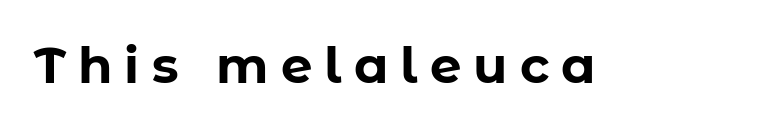
The image shows 50 px bold sans-serif type, upright; set unusually wide letter spacing (+0.24 em), not underlined; low stroke contrast and a medium x-height.
